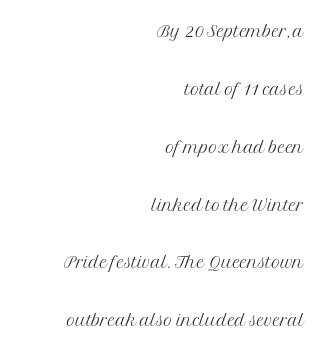
Q: Is the text bold? A: No.
Q: Is the text italic (slanted)? A: Yes.
Q: Is the text underlined? A: No.
Q: How is the paragraph aligned? A: Right-aligned.
Q: Is the spacing between letters normal or unusually wide? A: Normal.
Q: Is the spacing between lines tight, normal or loose? A: Loose.
